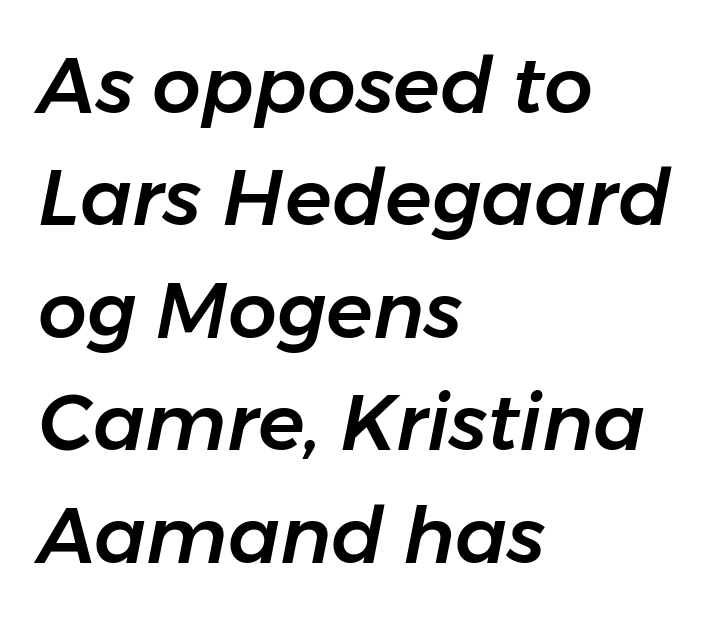
The setting favours the left margin, as ordinary paragraphs usually do. The glyphs look as if they've been sheared to an angle. You could call the tracking neutral — neither tight nor loose. Think of a printed novel: that variable character pitch is what you see here.
